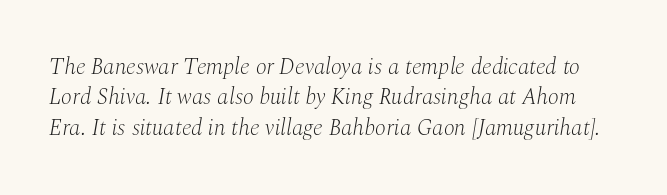
{"italic": "yes", "lean": "right", "slant_degrees": 10, "bold": "no", "underline": "no", "line_spacing": "normal", "line_spacing_ratio": 1.32, "letter_spacing": "normal", "letter_spacing_em": 0.0, "glyph_px": 23}
